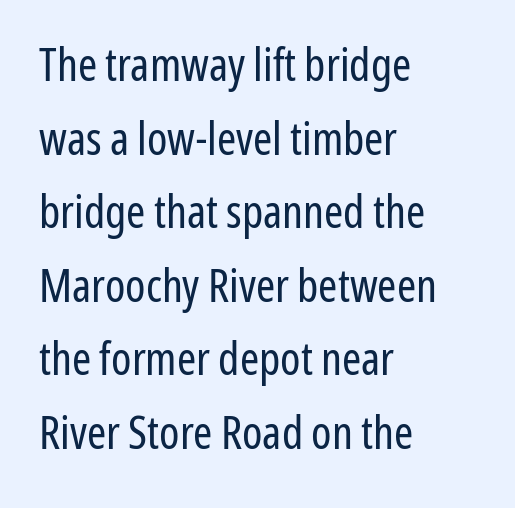
The image shows 46 px regular-weight, condensed sans-serif type, upright; set left-aligned, normal line spacing (1.6x), normal letter spacing, not underlined; low stroke contrast and a medium x-height.
